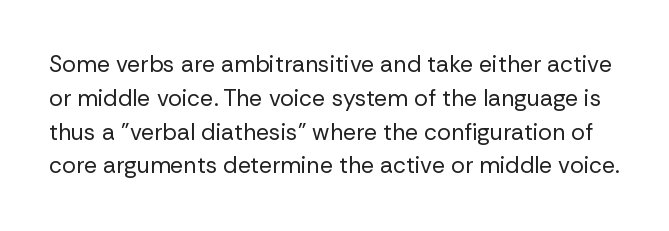
Q: Is the text bold? A: No.
Q: Is the text italic (slanted)? A: No, it is upright.
Q: Is the text underlined? A: No.
Q: Is the spacing between letters normal or unusually wide? A: Normal.
Q: Is the spacing between lines tight, normal or loose? A: Normal.
